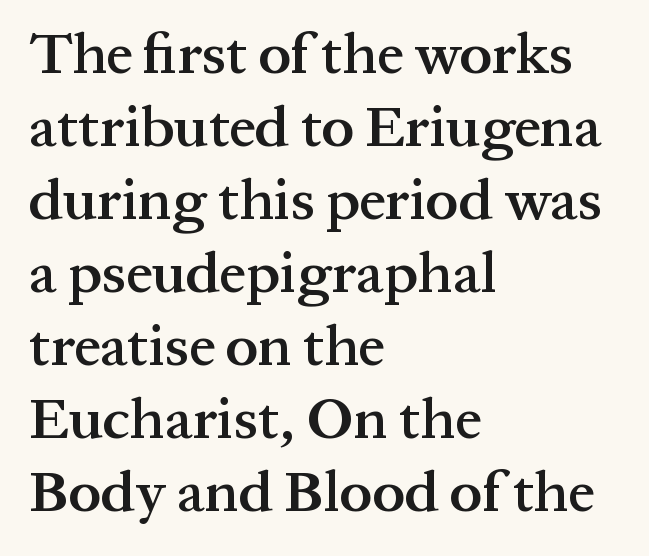
The image shows 58 px semibold serif type, upright; set left-aligned, normal line spacing (1.26x), normal letter spacing, not underlined; medium stroke contrast and a medium x-height.
